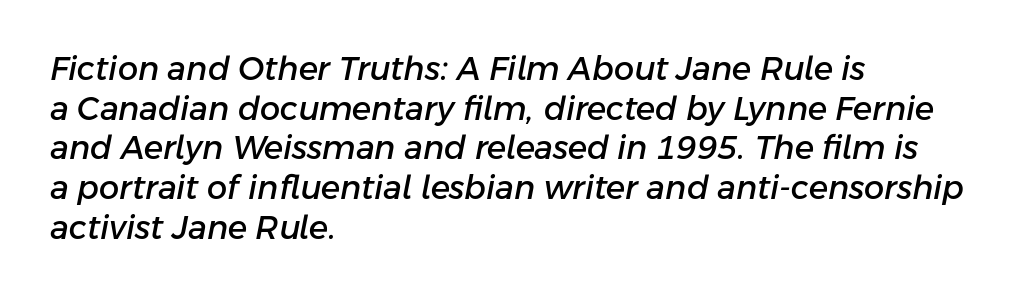
Words float on clear page, feet unadorned. Line starts are locked; line ends wander. You could not count columns in this text — the font is proportionally spaced. Standard letterfit; no display-style spreading of the glyphs. Italic? Definitely — the glyphs are oblique.
